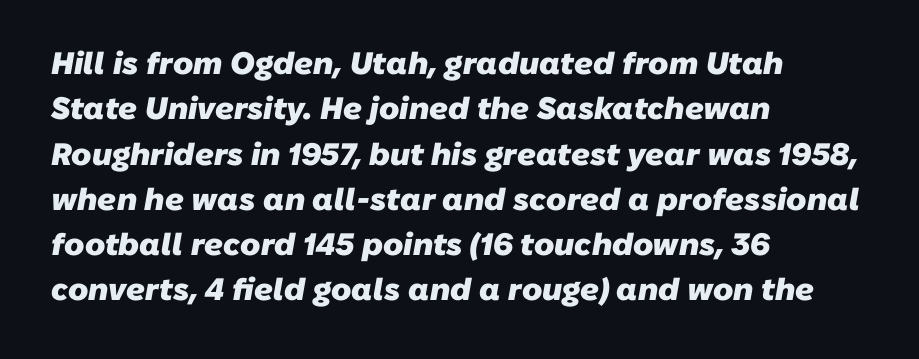
Q: Is the text bold? A: Yes.
Q: Is the typeface a serif or a sans-serif typeface? A: Sans-serif.
Q: Is the text underlined? A: No.
Q: How is the paragraph aligned? A: Left-aligned.
Q: Is the spacing between letters normal or unusually wide? A: Normal.
Q: Is the spacing between lines tight, normal or loose? A: Normal.
Q: Width (condensed, normal, or wide)? A: Normal.
Q: Stroke contrast? A: Low.
Q: x-height? A: Medium.
Q: Monospaced? A: No.
